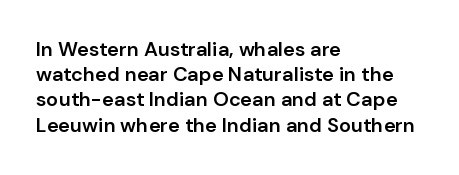
Q: Is the text bold? A: Semi-bold.
Q: Is the text italic (slanted)? A: No, it is upright.
Q: Is the text underlined? A: No.
Q: How is the paragraph aligned? A: Left-aligned.
Q: Is the spacing between letters normal or unusually wide? A: Normal.
Q: Is the spacing between lines tight, normal or loose? A: Normal.
